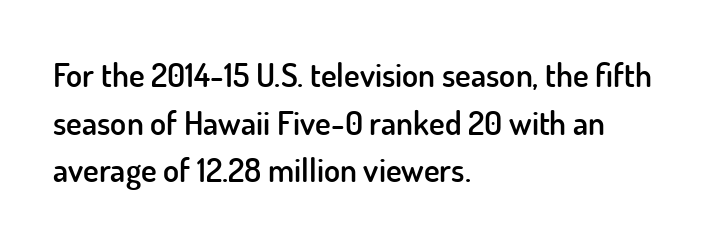
Q: Is the text bold? A: Semi-bold.
Q: Is the text italic (slanted)? A: No, it is upright.
Q: Is the typeface a serif or a sans-serif typeface? A: Sans-serif.
Q: Is the text underlined? A: No.
Q: How is the paragraph aligned? A: Left-aligned.
Q: Is the spacing between letters normal or unusually wide? A: Normal.
Q: Is the spacing between lines tight, normal or loose? A: Normal.
Q: Width (condensed, normal, or wide)? A: Normal.
Q: Stroke contrast? A: Low.
Q: x-height? A: Small.
Q: Monospaced? A: No.
